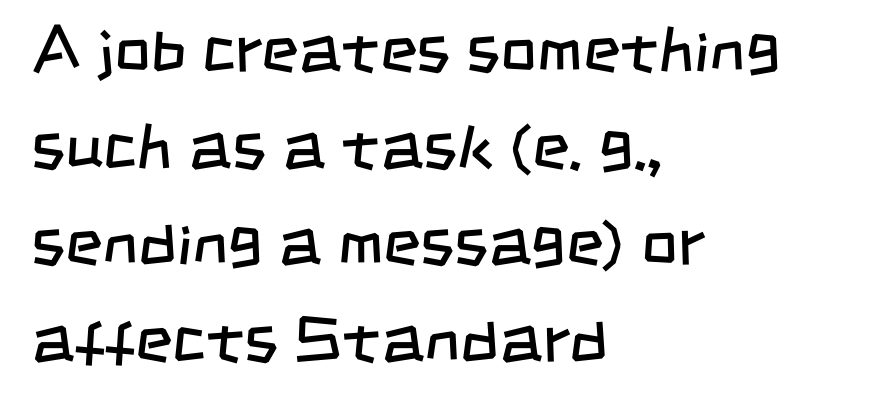
The image shows 64 px regular-weight, condensed sans-serif type; set left-aligned, normal line spacing (1.51x), normal letter spacing, not underlined; low stroke contrast and a large x-height.
